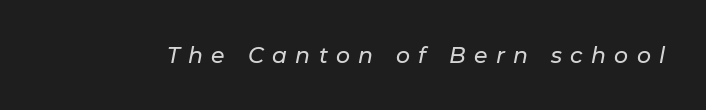
What stands out about the letter spacing? Its width — letters are far apart. Looking at the ascenders, they clearly lean. Beneath every word, the page is bare.
